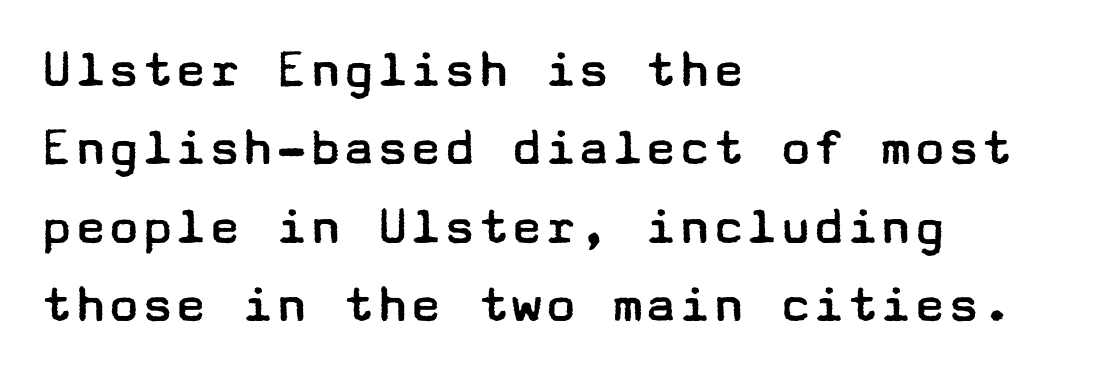
Which margin do the lines hug? The left one — the right edge is uneven. No letter is thick-stroked: the sample isn't bold. Does the lettering tilt? It doesn't — this is upright. The block of text has a typical density, with ordinary space between rows.
